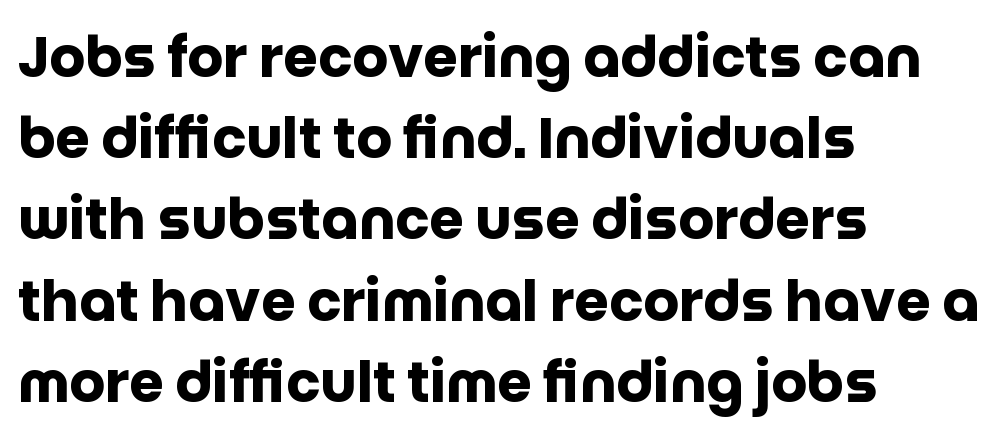
Varying glyph widths throughout — classic text-font behaviour. A roman cut, with each character standing at attention. Regarding leading, the lines here are spaced in the standard way. The type is set solid horizontally, with unmodified tracking. Layout note: lines flush left. The passage shown is typeset with a sans-serif family.
